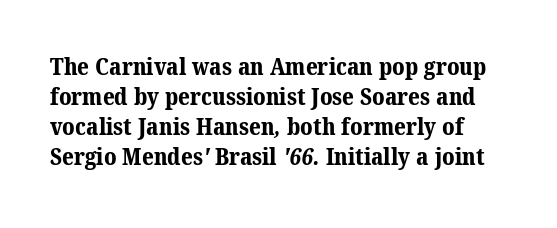
Q: Is the text bold? A: Yes.
Q: Is the text underlined? A: No.
Q: Is the spacing between letters normal or unusually wide? A: Normal.
Q: Is the spacing between lines tight, normal or loose? A: Normal.
